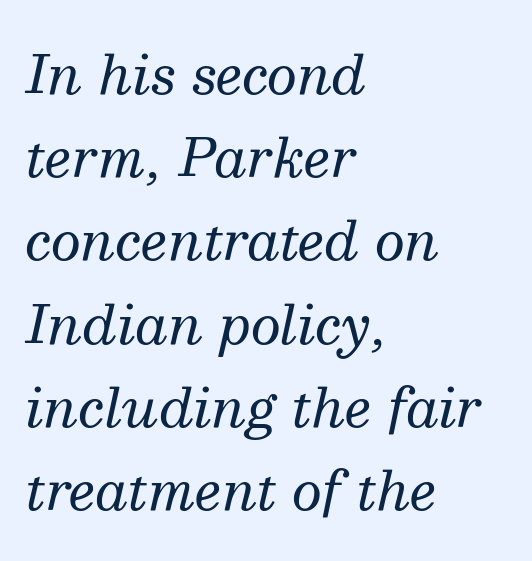
Q: Is the text bold? A: No.
Q: Is the text italic (slanted)? A: Yes, it leans right by about 13 degrees.
Q: Is the typeface a serif or a sans-serif typeface? A: Serif.
Q: Is the text underlined? A: No.
Q: How is the paragraph aligned? A: Left-aligned.
Q: Is the spacing between letters normal or unusually wide? A: Normal.
Q: Is the spacing between lines tight, normal or loose? A: Normal.
Q: Width (condensed, normal, or wide)? A: Normal.
Q: Stroke contrast? A: Medium.
Q: x-height? A: Medium.
Q: Monospaced? A: No.
